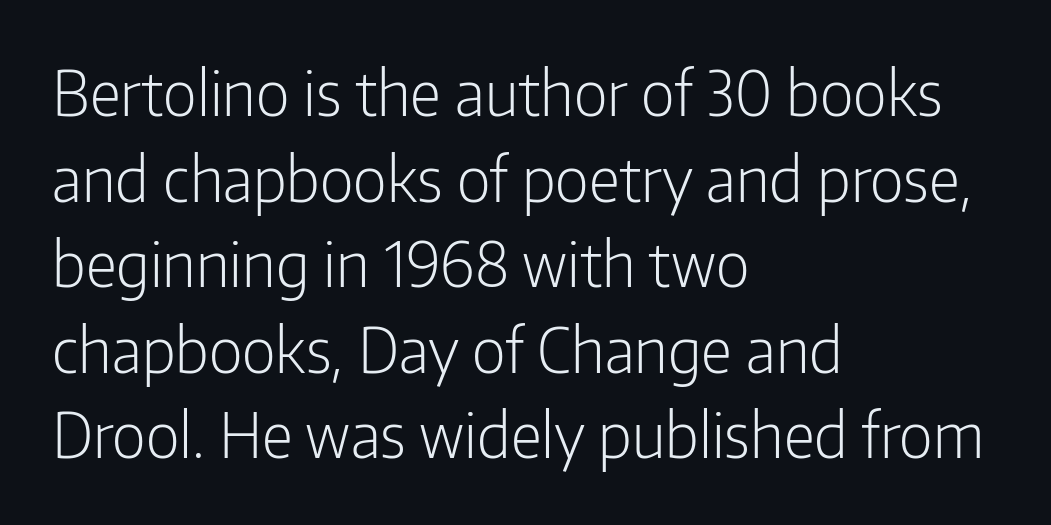
Leftover space on each line is placed entirely after the last word. The type is set solid horizontally, with unmodified tracking. Serif or sans? Sans — the stroke terminals are bare. Character widths vary here, with narrow letters taking less room than wide ones.
